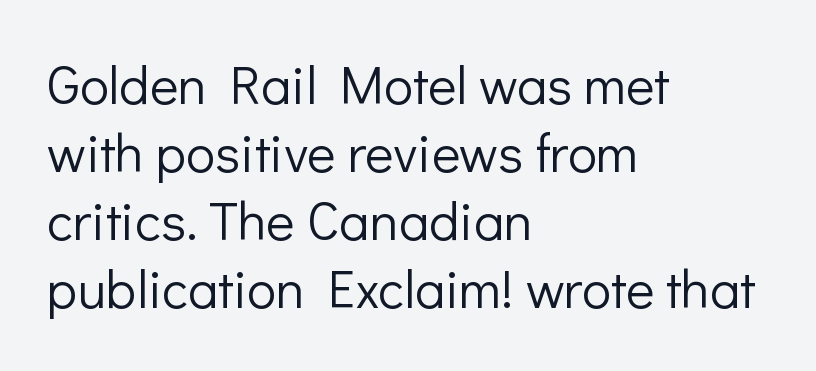
{"serif": "no", "italic": "no", "bold": "no", "weight": "light", "width": "normal", "stroke_contrast": "low", "x_height": "medium", "monospaced": "no", "underline": "no", "align": "left", "line_spacing": "normal", "line_spacing_ratio": 1.26, "letter_spacing": "normal", "letter_spacing_em": 0.0, "glyph_px": 54}
